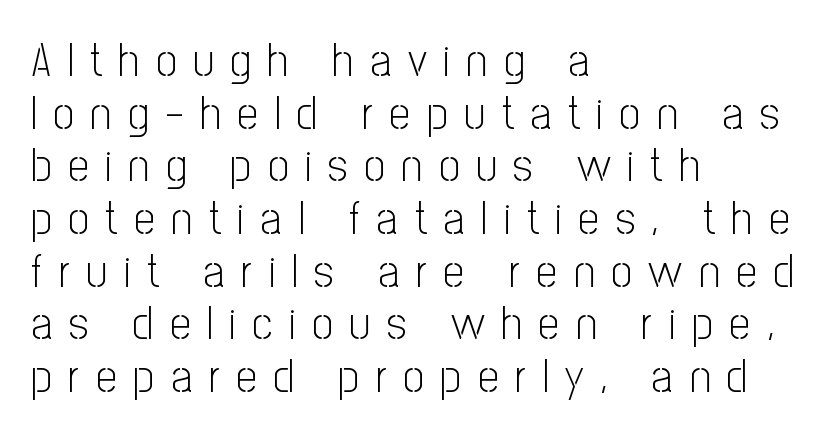
{"serif": "no", "italic": "no", "bold": "no", "weight": "light", "width": "condensed", "stroke_contrast": "low", "x_height": "medium", "monospaced": "no", "underline": "no", "align": "left", "line_spacing": "tight", "line_spacing_ratio": 1.12, "letter_spacing": "wide", "letter_spacing_em": 0.35, "glyph_px": 47}
